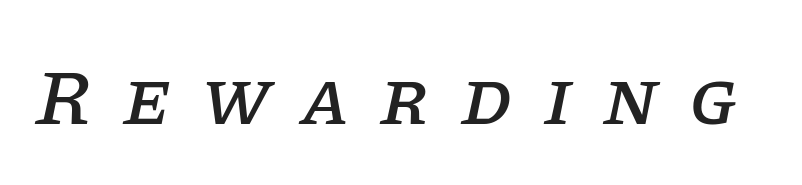
Q: Is the text italic (slanted)? A: Yes, it leans right by about 11 degrees.
Q: Is the typeface a serif or a sans-serif typeface? A: Serif.
Q: Is the text underlined? A: No.
Q: Is the spacing between letters normal or unusually wide? A: Unusually wide.
Q: Width (condensed, normal, or wide)? A: Normal.
Q: Stroke contrast? A: Low.
Q: x-height? A: Large.
Q: Monospaced? A: No.
